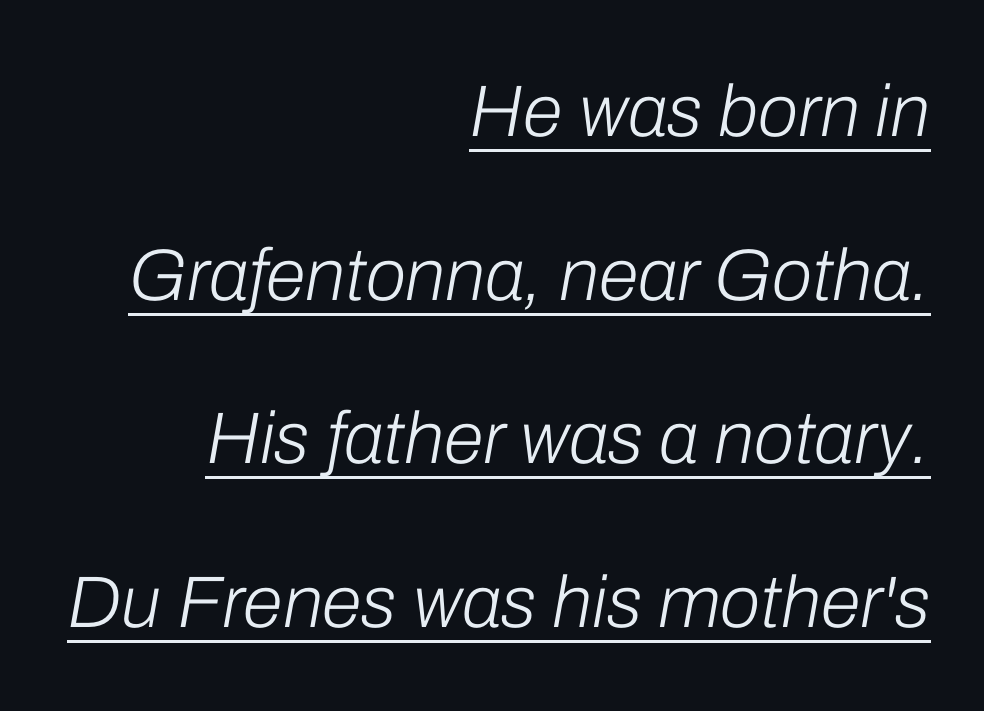
The image shows 73 px light type, italic (leaning right); set right-aligned, loose line spacing (2.24x), normal letter spacing, underlined; low stroke contrast and a medium x-height.
